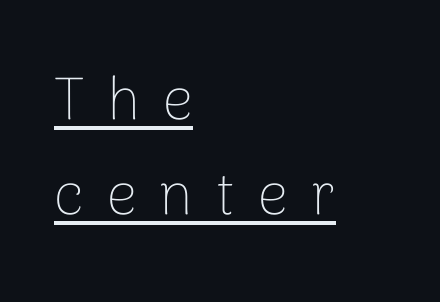
The image shows 60 px thin sans-serif type, upright; set left-aligned, normal line spacing (1.58x), unusually wide letter spacing (+0.38 em), underlined; low stroke contrast and a medium x-height.
